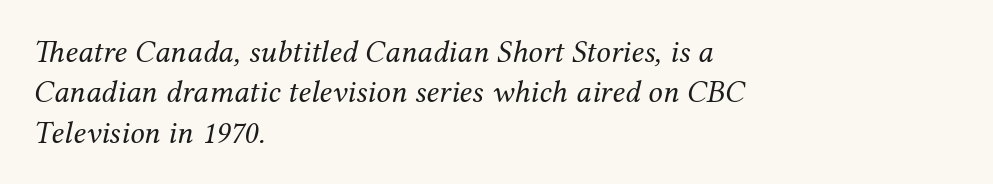
Q: Is the text bold? A: No.
Q: Is the text italic (slanted)? A: Yes, it leans right by about 12 degrees.
Q: Is the typeface a serif or a sans-serif typeface? A: Serif.
Q: Is the text underlined? A: No.
Q: How is the paragraph aligned? A: Left-aligned.
Q: Is the spacing between letters normal or unusually wide? A: Normal.
Q: Is the spacing between lines tight, normal or loose? A: Normal.
Q: Width (condensed, normal, or wide)? A: Normal.
Q: Stroke contrast? A: Medium.
Q: x-height? A: Medium.
Q: Monospaced? A: No.
